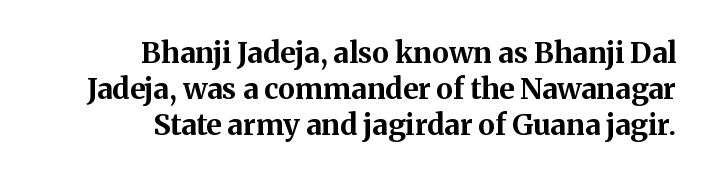
The image shows 29 px bold serif type, upright; set right-aligned, line spacing 1.24x, normal letter spacing, not underlined; medium stroke contrast and a medium x-height.
